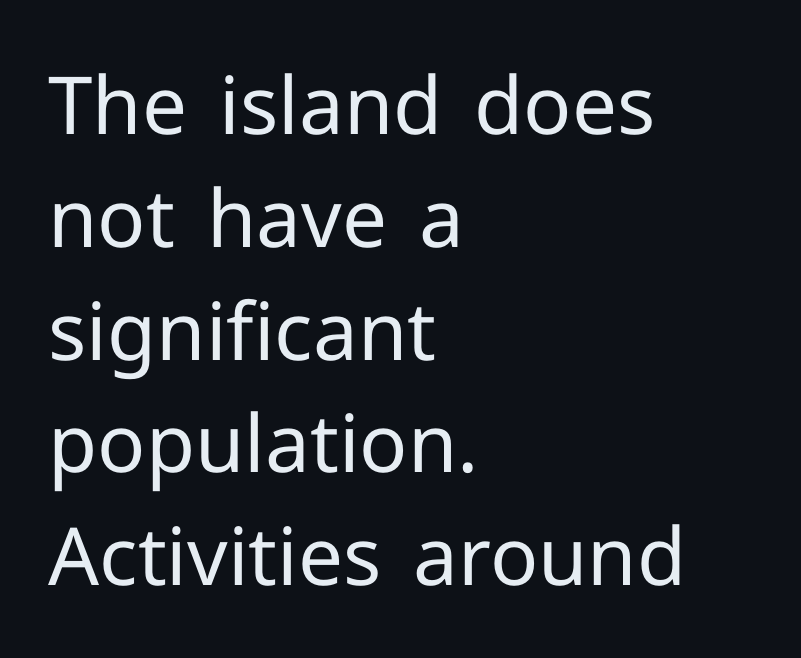
{"serif": "no", "italic": "no", "bold": "no", "weight": "regular", "width": "normal", "stroke_contrast": "low", "x_height": "medium", "monospaced": "no", "underline": "no", "align": "left", "line_spacing": "normal", "line_spacing_ratio": 1.41, "letter_spacing": "normal", "letter_spacing_em": 0.0, "glyph_px": 80}
